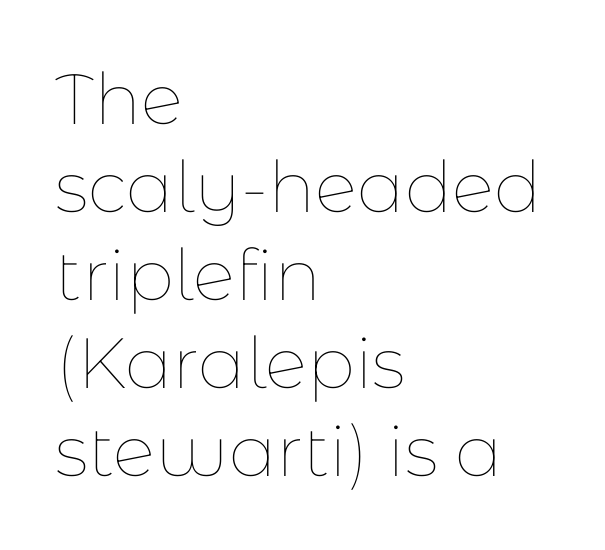
{"italic": "no", "bold": "no", "weight": "thin", "width": "normal", "stroke_contrast": "low", "x_height": "medium", "monospaced": "no", "underline": "no", "align": "left", "line_spacing_ratio": 1.24, "letter_spacing": "normal", "letter_spacing_em": 0.0, "glyph_px": 71}
